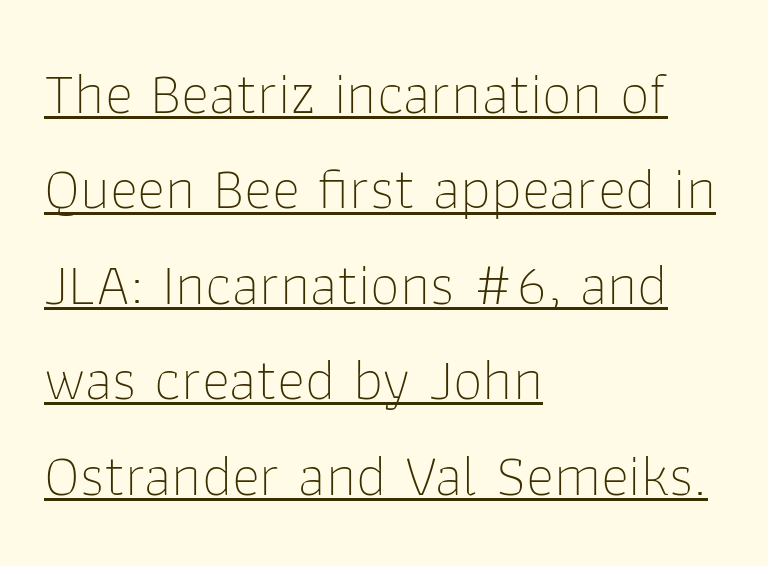
{"serif": "no", "italic": "no", "bold": "no", "weight": "thin", "width": "normal", "stroke_contrast": "low", "x_height": "medium", "monospaced": "no", "underline": "yes", "align": "left", "line_spacing": "normal", "line_spacing_ratio": 1.59, "letter_spacing": "normal", "letter_spacing_em": 0.0, "glyph_px": 60}
